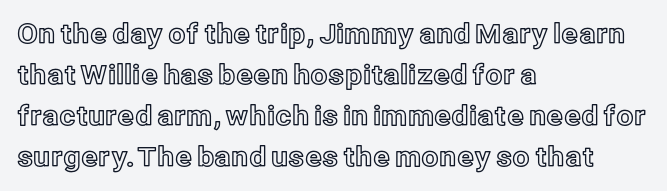
The image shows 27 px text type, upright; set left-aligned, normal line spacing (1.52x), normal letter spacing, not underlined.
